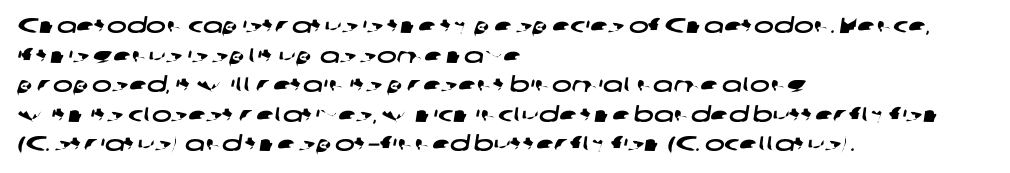
Q: Is the text underlined? A: No.
Q: How is the paragraph aligned? A: Left-aligned.
Q: Is the spacing between letters normal or unusually wide? A: Normal.
Q: Is the spacing between lines tight, normal or loose? A: Normal.
